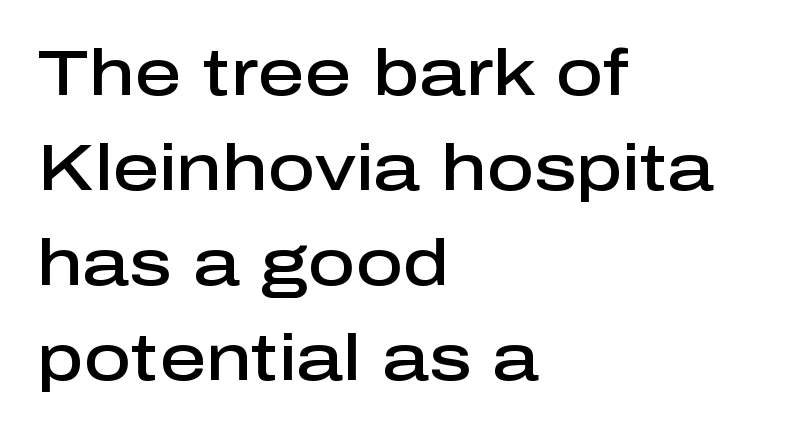
Q: Is the text bold? A: Semi-bold.
Q: Is the text italic (slanted)? A: No, it is upright.
Q: Is the typeface a serif or a sans-serif typeface? A: Sans-serif.
Q: Is the text underlined? A: No.
Q: How is the paragraph aligned? A: Left-aligned.
Q: Is the spacing between letters normal or unusually wide? A: Normal.
Q: Is the spacing between lines tight, normal or loose? A: Normal.
Q: Width (condensed, normal, or wide)? A: Normal.
Q: Stroke contrast? A: Low.
Q: x-height? A: Medium.
Q: Monospaced? A: No.
